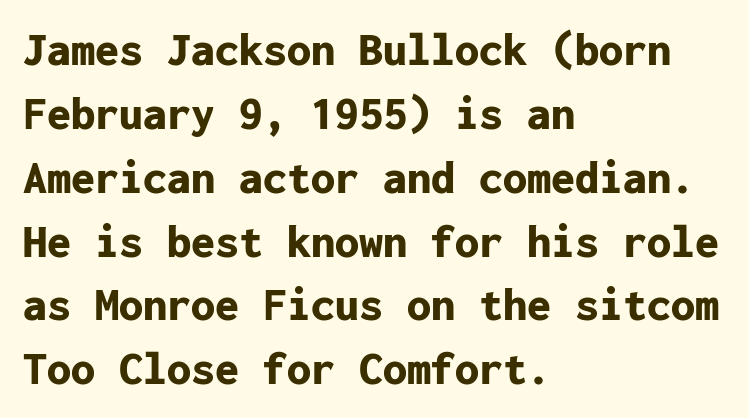
Q: Is the text bold? A: Yes.
Q: Is the text italic (slanted)? A: No, it is upright.
Q: Is the typeface a serif or a sans-serif typeface? A: Sans-serif.
Q: Is the text underlined? A: No.
Q: How is the paragraph aligned? A: Left-aligned.
Q: Is the spacing between letters normal or unusually wide? A: Normal.
Q: Is the spacing between lines tight, normal or loose? A: Normal.
Q: Width (condensed, normal, or wide)? A: Normal.
Q: Stroke contrast? A: Low.
Q: x-height? A: Medium.
Q: Monospaced? A: Yes.
